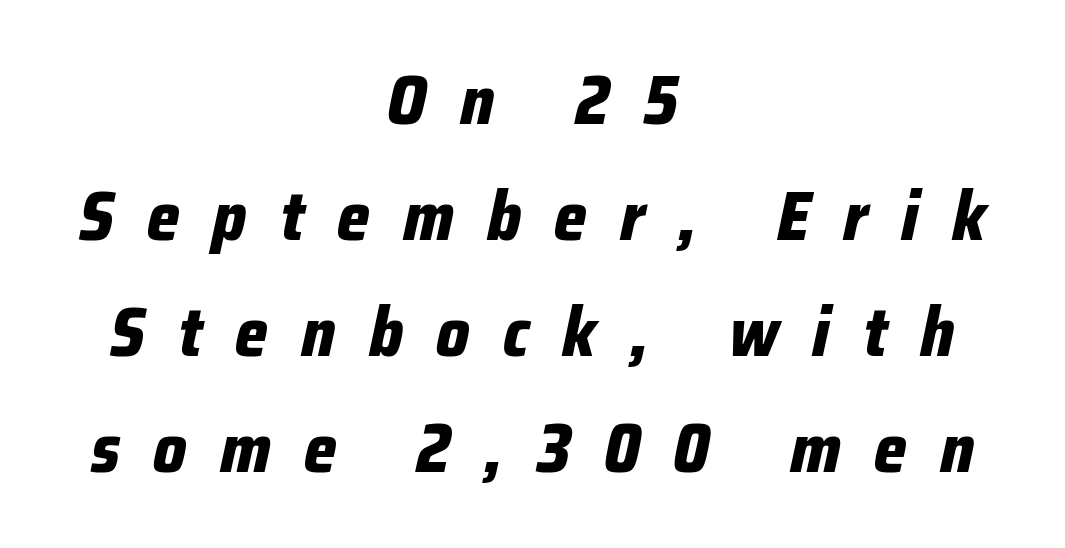
The image shows 69 px bold, condensed type, italic (leaning right); set centered, normal line spacing (1.68x), unusually wide letter spacing (+0.48 em), not underlined; low stroke contrast and a medium x-height.
